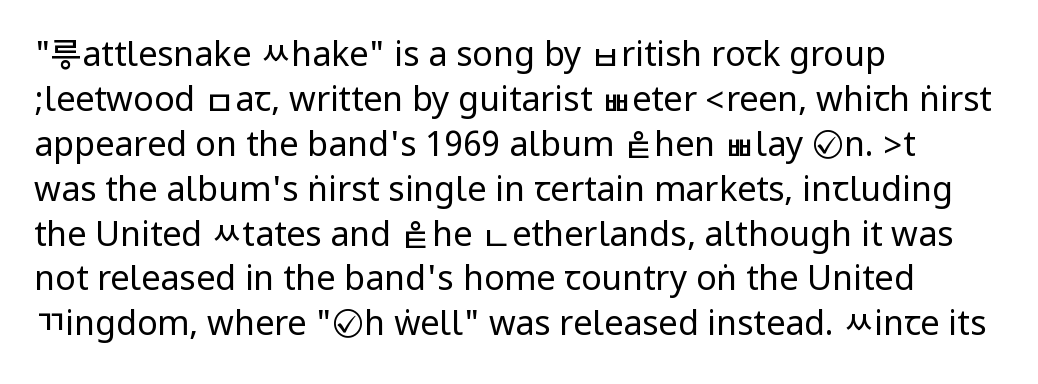
Summary of weight: not heavy and not bold. Posture: straight, roman, zero tilt. Letterform terminals end flat and unadorned throughout the passage. Words float on clear page, feet unadorned. These lines stack with their left ends in a neat column. Tracking value appears to be zero — textbook default spacing.
